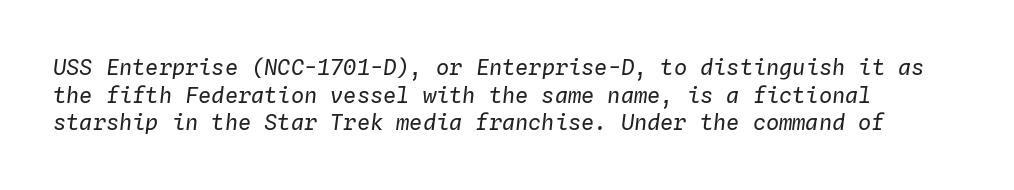
The image shows 22 px text type, italic (leaning right); set normal line spacing (1.26x), normal letter spacing, not underlined.
